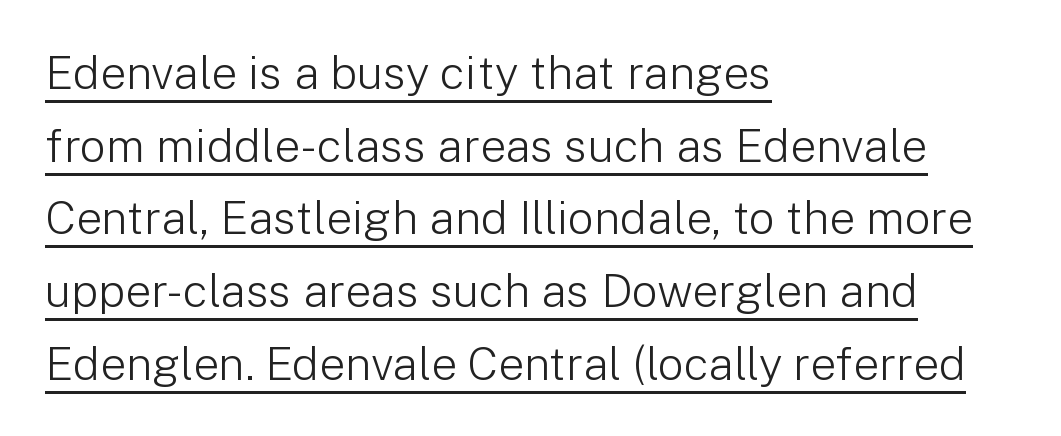
The image shows 46 px light sans-serif type, upright; set left-aligned, normal line spacing (1.58x), normal letter spacing, underlined; low stroke contrast and a medium x-height.
